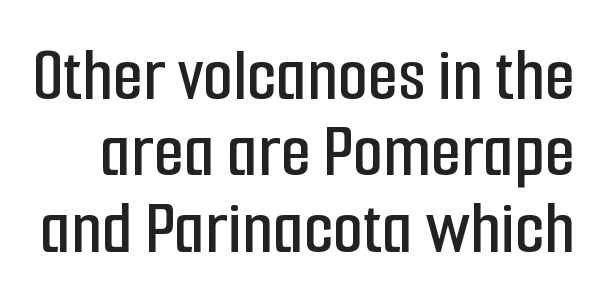
{"serif": "no", "italic": "no", "width": "condensed", "stroke_contrast": "low", "x_height": "medium", "monospaced": "no", "underline": "no", "line_spacing": "tight", "line_spacing_ratio": 0.98, "letter_spacing": "normal", "letter_spacing_em": 0.0, "glyph_px": 78}
